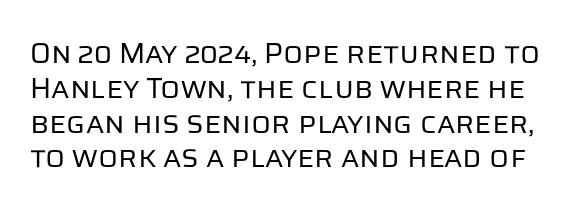
Is this a heavy cut? Hardly; it is regular or lighter. Each row of text sits above clean, open space. Is there any slant? The stems are plumb. Inter-character spacing is left at the font's built-in metrics.
